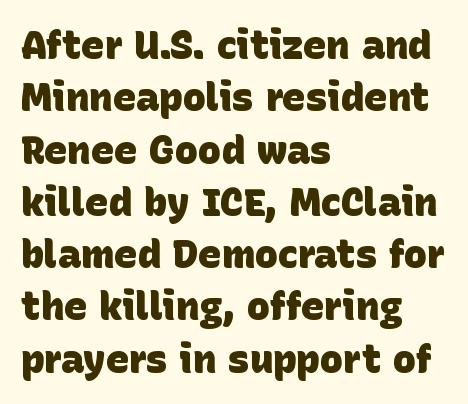
The image shows 39 px heavy sans-serif type; set left-aligned, normal line spacing (1.34x), normal letter spacing, not underlined; low stroke contrast and a large x-height.
